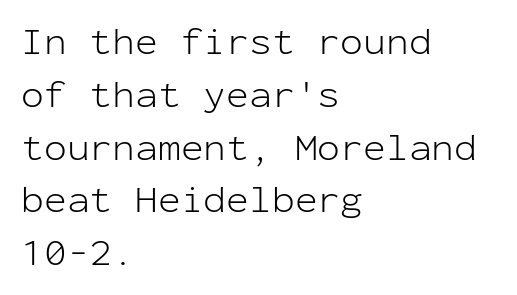
The image shows 38 px light sans-serif type, upright, monospaced; set left-aligned, normal line spacing (1.39x), normal letter spacing, not underlined; low stroke contrast and a medium x-height.
